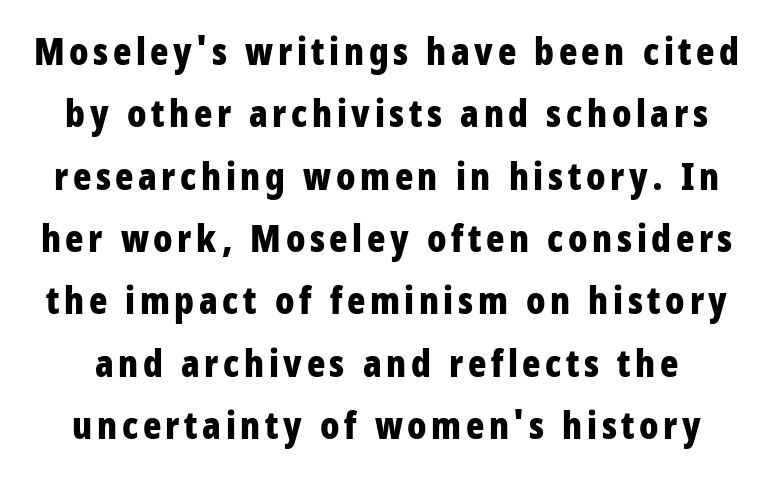
The image shows 38 px bold, condensed sans-serif type, upright; set normal line spacing (1.64x), not underlined; low stroke contrast and a large x-height.
